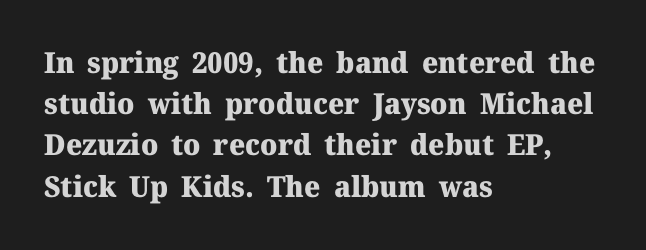
The image shows 29 px heavy serif type, upright; set left-aligned, normal line spacing (1.42x), normal letter spacing, not underlined; medium stroke contrast and a medium x-height.
